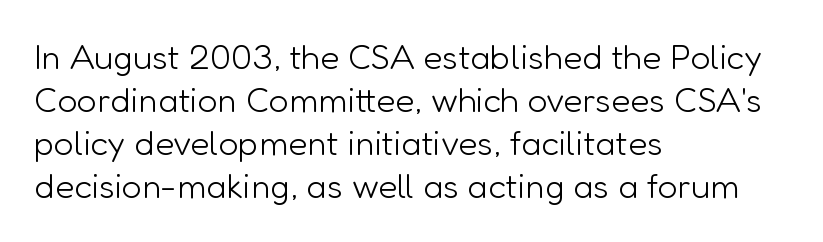
The image shows 35 px light sans-serif type, upright; set left-aligned, line spacing 1.23x, normal letter spacing, not underlined; low stroke contrast and a medium x-height.
